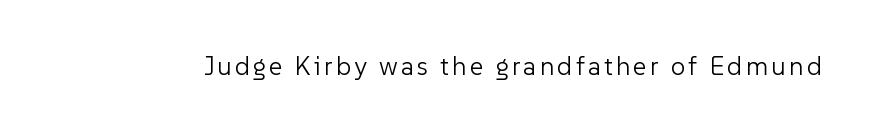
The image shows 26 px text type, upright; set not underlined.
